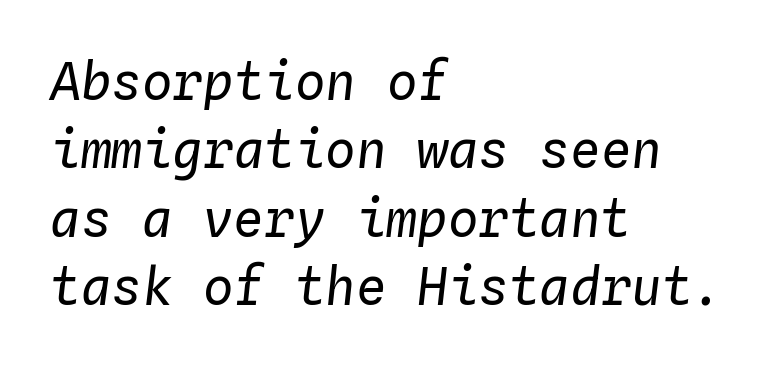
{"italic": "yes", "lean": "right", "slant_degrees": 4, "bold": "no", "weight": "regular", "width": "normal", "stroke_contrast": "low", "x_height": "medium", "monospaced": "yes", "underline": "no", "align": "left", "line_spacing": "normal", "line_spacing_ratio": 1.34, "letter_spacing": "normal", "letter_spacing_em": 0.0, "glyph_px": 51}
